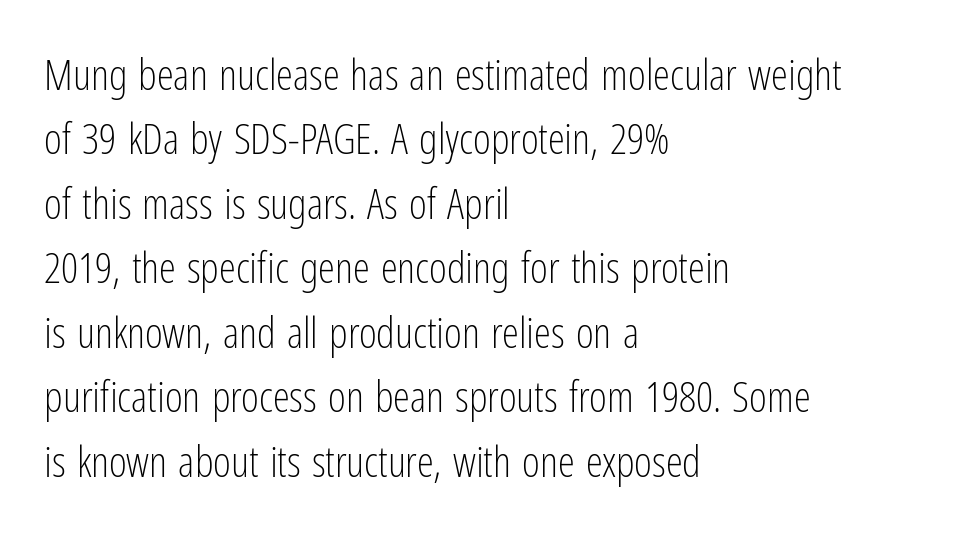
{"serif": "no", "italic": "no", "bold": "no", "weight": "light", "width": "condensed", "stroke_contrast": "low", "x_height": "medium", "monospaced": "no", "underline": "no", "align": "left", "line_spacing": "normal", "line_spacing_ratio": 1.5, "letter_spacing": "normal", "letter_spacing_em": 0.0, "glyph_px": 43}
